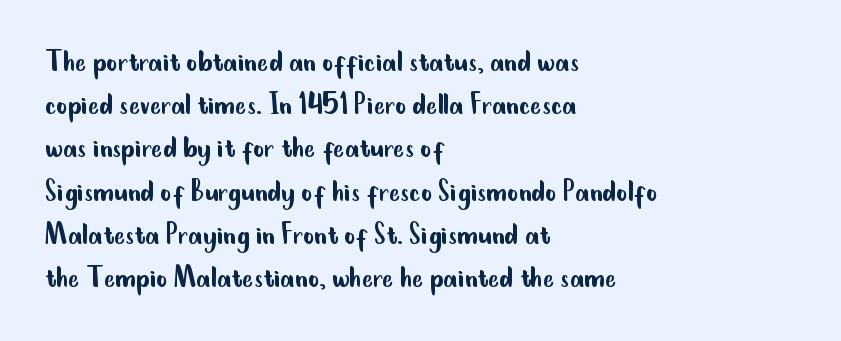
{"serif": "no", "italic": "no", "bold": "no", "weight": "regular", "width": "condensed", "stroke_contrast": "low", "x_height": "small", "monospaced": "no", "underline": "no", "align": "left", "line_spacing": "normal", "line_spacing_ratio": 1.27, "letter_spacing": "normal", "letter_spacing_em": 0.0, "glyph_px": 34}
